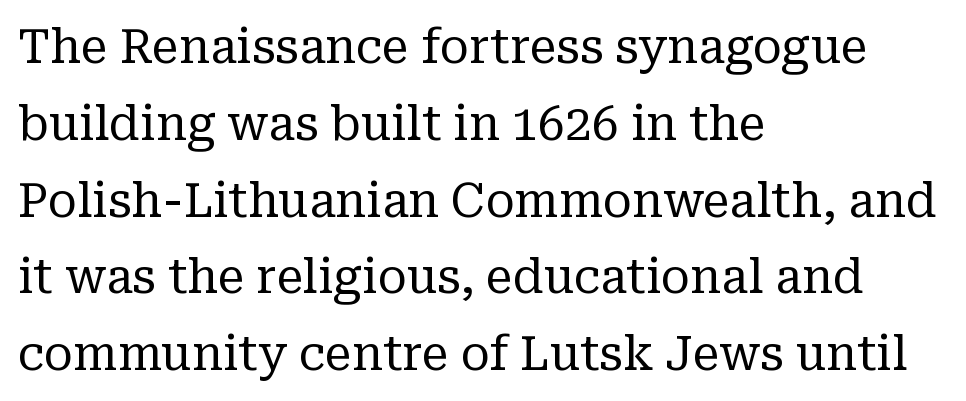
The image shows 48 px regular-weight serif type, upright; set left-aligned, normal line spacing (1.6x), normal letter spacing, not underlined; low stroke contrast and a medium x-height.
